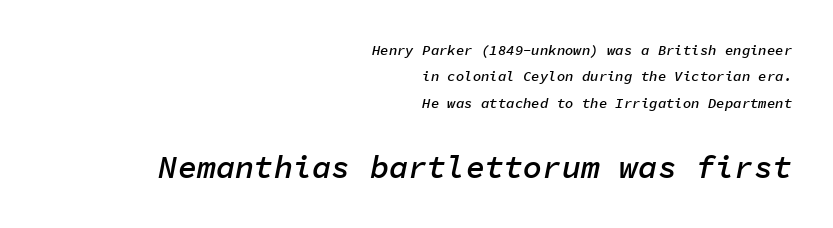
Every character here occupies the same horizontal width, giving the sample a typewriter-like rhythm. Style check: oblique. Reading top to bottom, the characters get bigger at the block break. Weight: semibold (demi). How are the letters spaced? Ordinarily, with no added tracking. Clear beneath every line of the passage.
